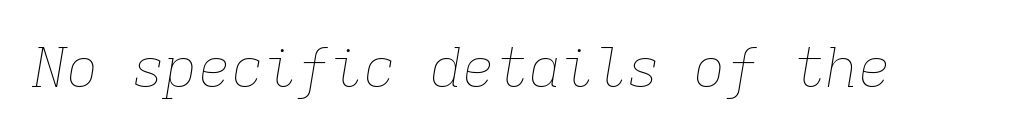
{"italic": "yes", "lean": "right", "slant_degrees": 9, "bold": "no", "weight": "thin", "width": "normal", "stroke_contrast": "low", "x_height": "medium", "monospaced": "yes", "underline": "no", "letter_spacing": "normal", "letter_spacing_em": 0.0, "glyph_px": 55}
